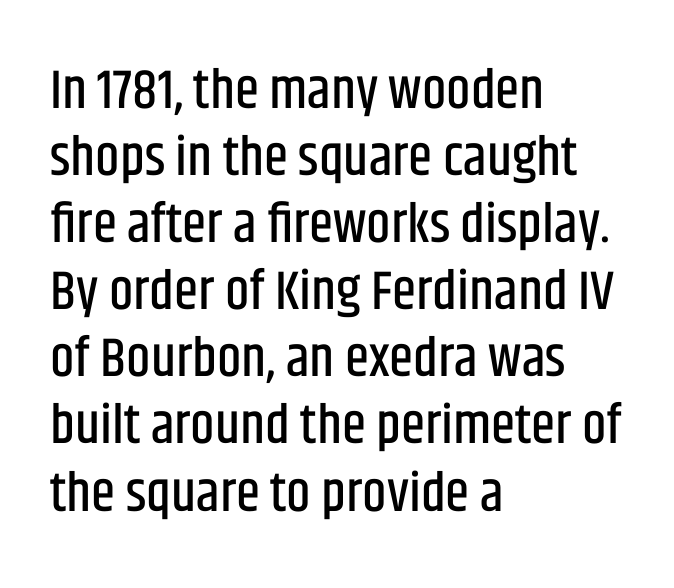
Q: Is the text italic (slanted)? A: No, it is upright.
Q: Is the typeface a serif or a sans-serif typeface? A: Sans-serif.
Q: Is the text underlined? A: No.
Q: How is the paragraph aligned? A: Left-aligned.
Q: Is the spacing between letters normal or unusually wide? A: Normal.
Q: Width (condensed, normal, or wide)? A: Condensed.
Q: Stroke contrast? A: Low.
Q: x-height? A: Large.
Q: Monospaced? A: No.
